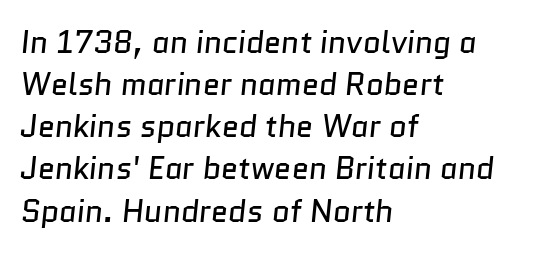
This is not heavy type; no bold has been used. Nobody touched the tracking dial on this one. A bare baseline throughout the passage. The paragraph shown leans on its left margin. No feet cap the strokes, marking this as sans-serif type.
